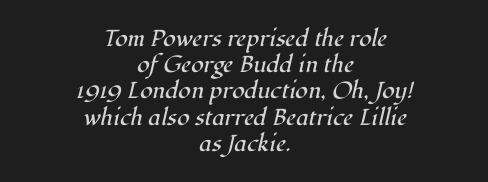
The font's italic variant was chosen for this text. Short note: letters normally spaced. Which margin do the lines hug? Neither — every line sits in the middle. Stroke thickness stays within the range of a standard reading face or lighter. The words here are not underlined.
